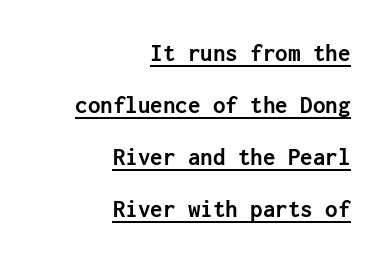
Q: Is the text bold? A: Yes.
Q: Is the text italic (slanted)? A: No, it is upright.
Q: Is the text underlined? A: Yes.
Q: How is the paragraph aligned? A: Right-aligned.
Q: Is the spacing between letters normal or unusually wide? A: Normal.
Q: Is the spacing between lines tight, normal or loose? A: Loose.
